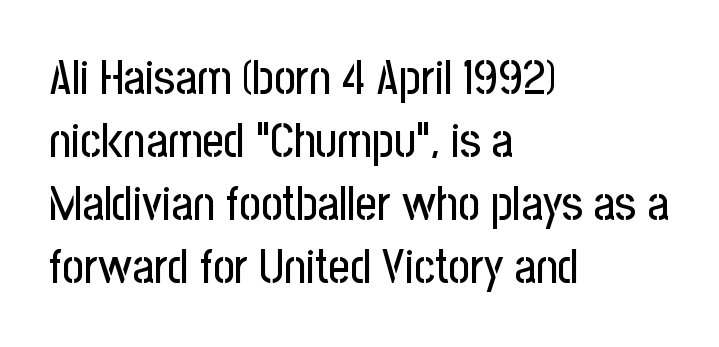
Spacing verdict: proportional, widths tailored to each character. Every row of glyphs begins at an identical x-position on the left. Posture: vertical. Students, observe: this is what conventionally led text looks like. Type style note: lacks serifs.
